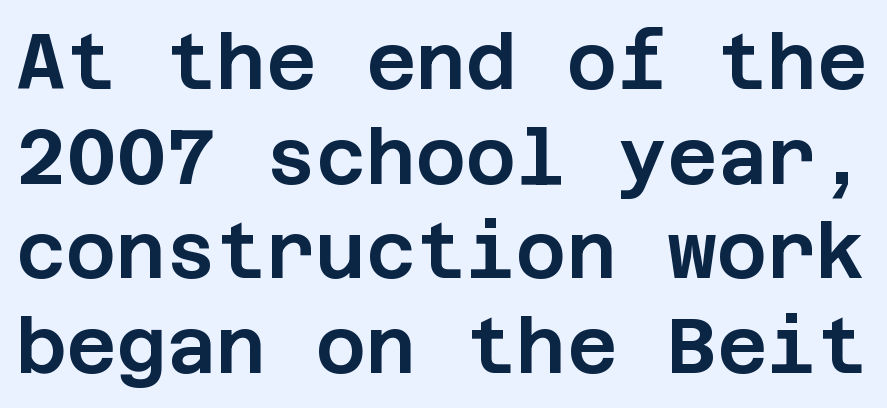
The foot of each line stays bare and open. Upright lettering throughout. Here the glyphs are tracked normally, forming tight word shapes. Nope, no serifs anywhere on these letters.
